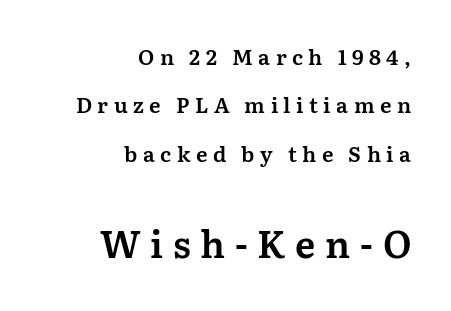
Q: Is the text italic (slanted)? A: No, it is upright.
Q: Is the typeface a serif or a sans-serif typeface? A: Serif.
Q: Is the text underlined? A: No.
Q: How is the paragraph aligned? A: Right-aligned.
Q: Is the spacing between letters normal or unusually wide? A: Unusually wide.
Q: Is the spacing between lines tight, normal or loose? A: Loose.
Q: Which block of text is set in a larger size, the first (top) or the second (bottom)? A: The second (bottom) one.
Q: Width (condensed, normal, or wide)? A: Normal.
Q: Stroke contrast? A: Medium.
Q: x-height? A: Medium.
Q: Monospaced? A: No.
